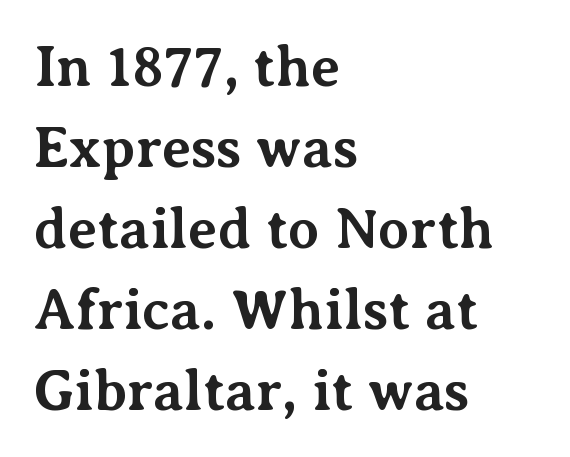
The image shows 57 px bold serif type, upright; set left-aligned, normal line spacing (1.42x), normal letter spacing, not underlined; medium stroke contrast and a medium x-height.
